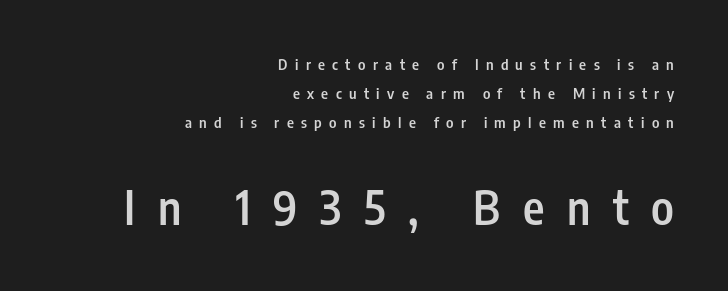
The face used here is a semibold: visibly heavier than regular, lighter than bold. Notice the wide empty band between every row — that's loose leading. Is the letter spacing exaggerated? Yes — the characters are pushed far apart. Nope, no serifs anywhere on these letters. Block two is the big one; block one sits smaller above it. Posture: upright roman.
